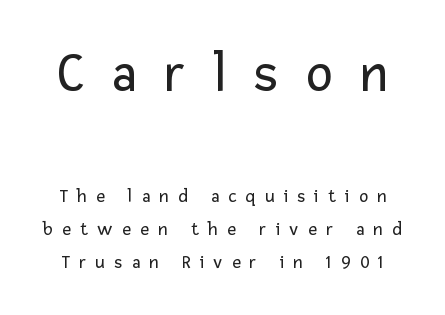
Q: Is the text bold? A: No.
Q: Is the text italic (slanted)? A: No, it is upright.
Q: Is the typeface a serif or a sans-serif typeface? A: Sans-serif.
Q: Is the text underlined? A: No.
Q: Is the spacing between letters normal or unusually wide? A: Unusually wide.
Q: Which block of text is set in a larger size, the first (top) or the second (bottom)? A: The first (top) one.
Q: Width (condensed, normal, or wide)? A: Normal.
Q: Stroke contrast? A: Low.
Q: x-height? A: Medium.
Q: Monospaced? A: No.
